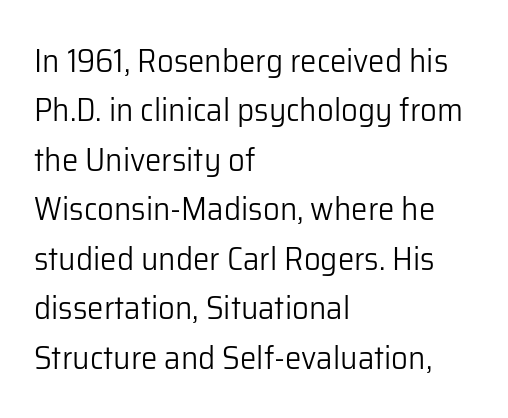
The ragged edge is on the right, which tells us the setting is flush left. Default kerning and tracking; the words read as compact shapes. Is this a sans? Yes — the strokes have no serifs. Vertically, the passage feels balanced, rows spaced as you'd expect.
